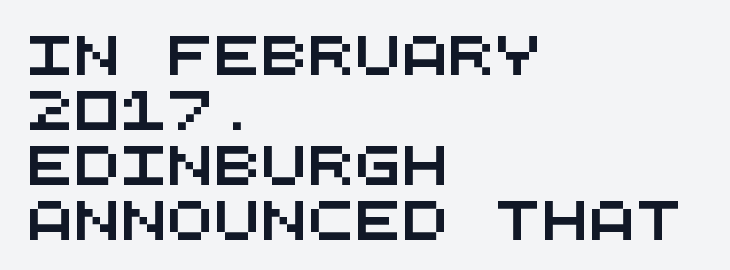
Each word holds together tightly as a unit, with standard inter-letter gaps. The passage shown is typeset with a sans-serif family. Clear beneath every line of the passage. Horizontal bands of white between lines are of average thickness.
